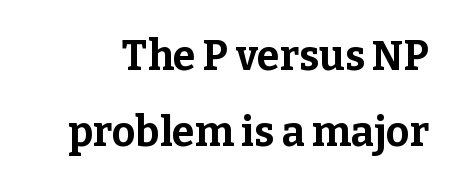
The image shows 41 px bold serif type, upright; set line spacing 1.85x, normal letter spacing, not underlined; low stroke contrast and a medium x-height.
